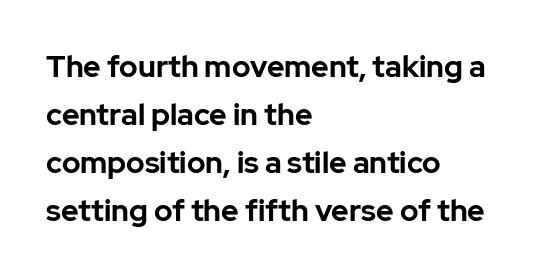
The image shows 30 px bold sans-serif type, upright; set left-aligned, normal line spacing (1.6x), normal letter spacing, not underlined; low stroke contrast and a medium x-height.
